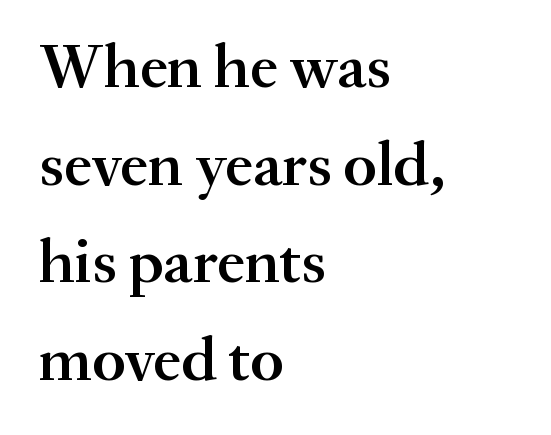
The image shows 63 px semibold serif type, upright; set left-aligned, normal line spacing (1.55x), normal letter spacing, not underlined; medium stroke contrast and a small x-height.
